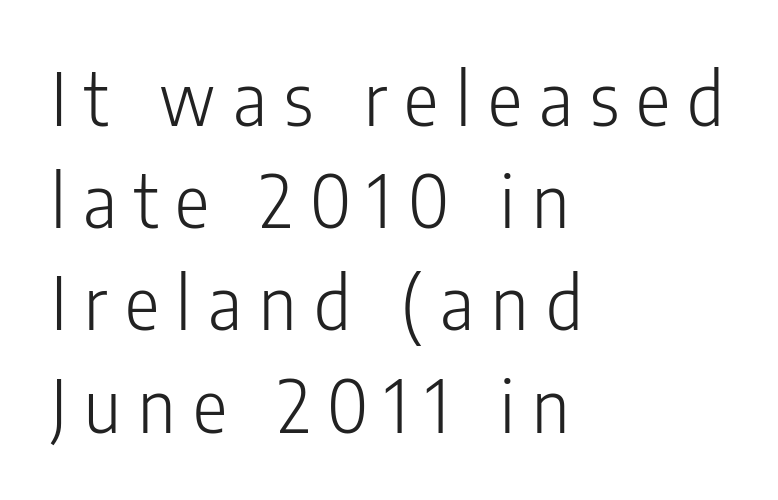
{"serif": "no", "italic": "no", "bold": "no", "weight": "light", "width": "condensed", "stroke_contrast": "low", "x_height": "medium", "monospaced": "no", "underline": "no", "align": "left", "line_spacing": "normal", "line_spacing_ratio": 1.42, "letter_spacing": "wide", "letter_spacing_em": 0.24, "glyph_px": 72}
